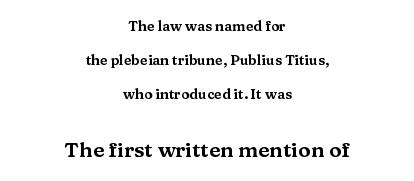
Q: Is the text italic (slanted)? A: No, it is upright.
Q: Is the text underlined? A: No.
Q: How is the paragraph aligned? A: Centered.
Q: Is the spacing between letters normal or unusually wide? A: Normal.
Q: Is the spacing between lines tight, normal or loose? A: Loose.
Q: Which block of text is set in a larger size, the first (top) or the second (bottom)? A: The second (bottom) one.
